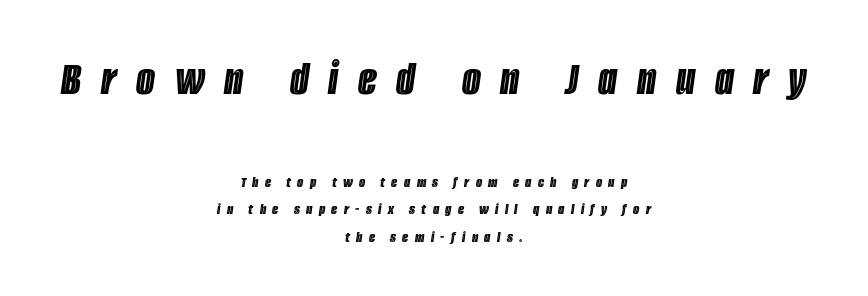
The image shows 49 px condensed type, italic (leaning right); set centered, line spacing 1.71x, unusually wide letter spacing (+0.4 em), not underlined; the first (top) block is 3.06x larger; a large x-height.
